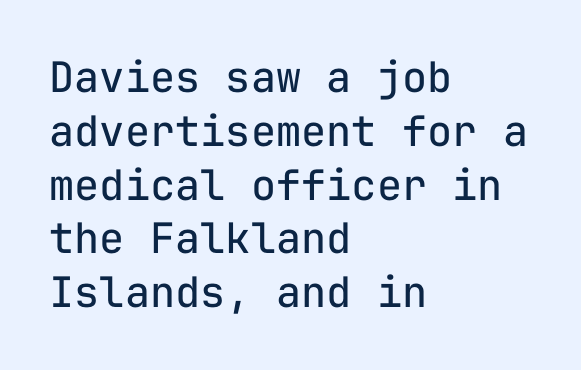
The lines are quadded left. In terms of leading, this rendering sits right in the middle. Does extra space separate the letters? No, they use regular spacing. Do the characters align in a grid? Yes, the font is monospaced. Weight class: somewhere from thin through regular.
